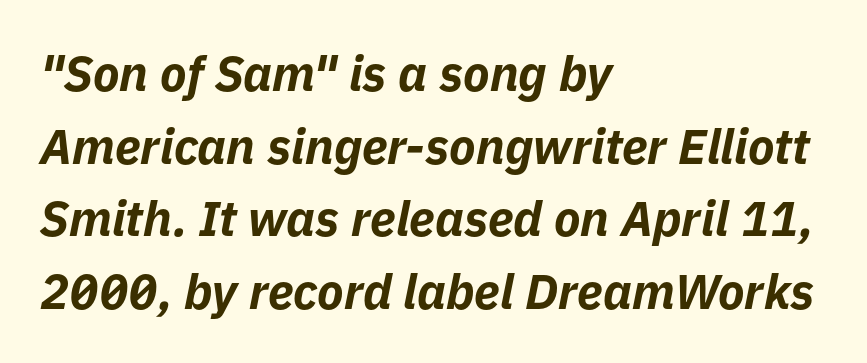
{"italic": "yes", "lean": "right", "slant_degrees": 11, "bold": "yes", "weight": "bold", "width": "normal", "stroke_contrast": "low", "x_height": "medium", "monospaced": "no", "underline": "no", "align": "left", "line_spacing": "normal", "line_spacing_ratio": 1.48, "letter_spacing": "normal", "letter_spacing_em": 0.0, "glyph_px": 49}
